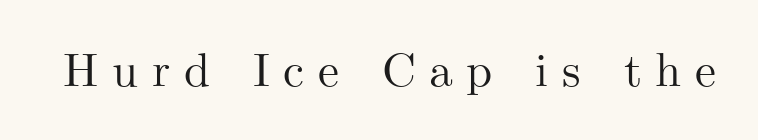
{"serif": "yes", "italic": "no", "width": "normal", "stroke_contrast": "medium", "x_height": "small", "monospaced": "no", "underline": "no", "letter_spacing": "wide", "letter_spacing_em": 0.29, "glyph_px": 47}
